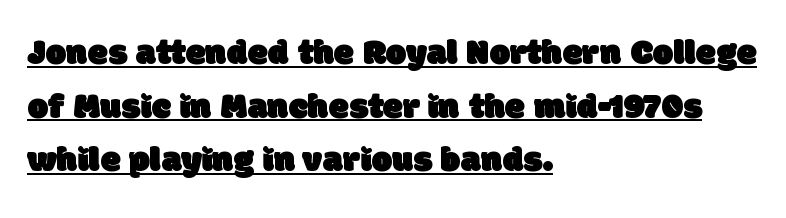
Check where the strokes stop: nothing finishes them off — pure sans. The text block is weighted toward the left margin, trailing off unevenly rightward. Standard letterfit; no display-style spreading of the glyphs. The line-height multiplier appears to be the usual default.
